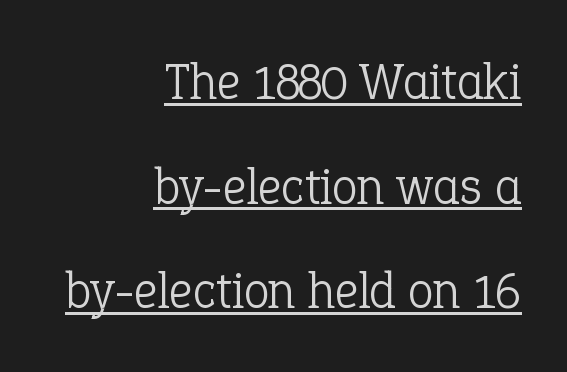
Q: Is the text bold? A: No.
Q: Is the text italic (slanted)? A: No, it is upright.
Q: Is the typeface a serif or a sans-serif typeface? A: Serif.
Q: Is the text underlined? A: Yes.
Q: How is the paragraph aligned? A: Right-aligned.
Q: Is the spacing between letters normal or unusually wide? A: Normal.
Q: Is the spacing between lines tight, normal or loose? A: Loose.
Q: Width (condensed, normal, or wide)? A: Normal.
Q: Stroke contrast? A: Low.
Q: x-height? A: Medium.
Q: Monospaced? A: No.
